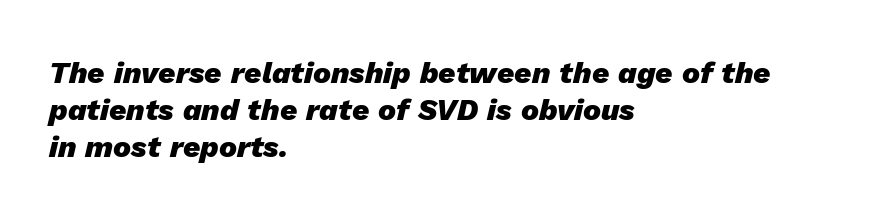
The image shows 30 px heavy type, italic (leaning right); set left-aligned, line spacing 1.23x, normal letter spacing, not underlined; low stroke contrast and a medium x-height.
